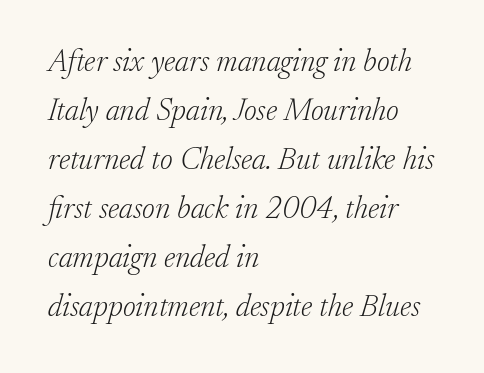
The image shows 31 px light serif type, italic (leaning right); set left-aligned, normal line spacing (1.58x), normal letter spacing, not underlined; low stroke contrast and a small x-height.
